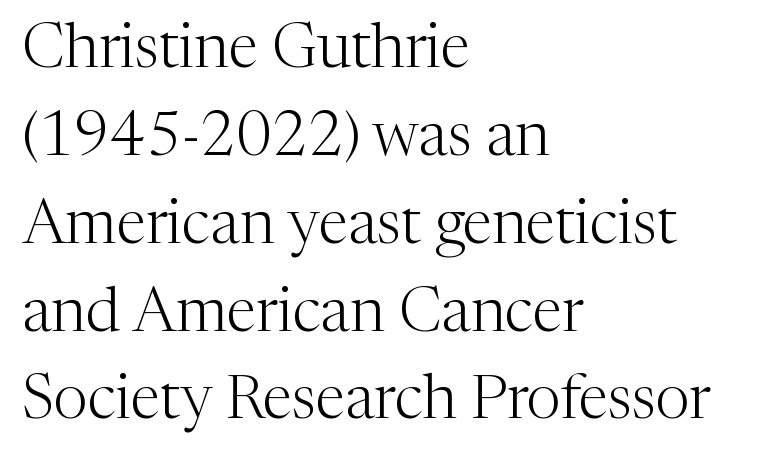
The paragraph has a hard left edge and a soft right edge. These lines keep a tight, regular rhythm from letter to letter. Think of a printed novel: that variable character pitch is what you see here. Observe the serifs anchoring each vertical stroke in this sample.
